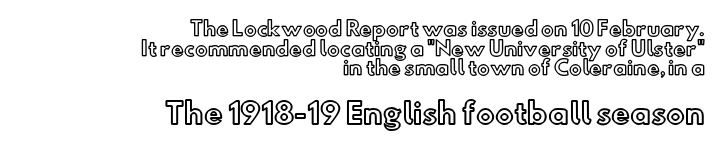
The image shows 28 px text type, upright; set right-aligned, tight line spacing (1.03x), normal letter spacing, not underlined; the second (bottom) block is 1.47x larger; a small x-height.
